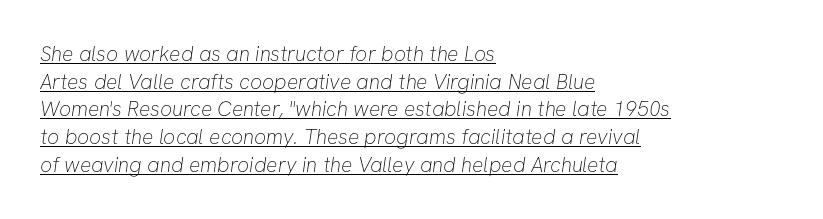
Notice how the passage keeps a crisp vertical edge on the left only. Like a heading marked for emphasis, these lines bear an underscore. This is not heavy type; no bold has been used. Regarding leading, the lines here are spaced in the standard way. Letter spacing: default.
